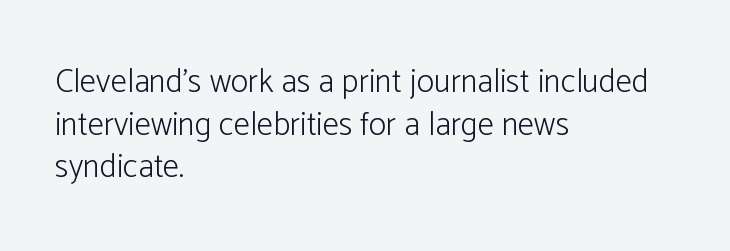
{"serif": "no", "italic": "no", "bold": "no", "weight": "light", "width": "normal", "stroke_contrast": "low", "x_height": "medium", "monospaced": "no", "underline": "no", "align": "left", "line_spacing": "normal", "line_spacing_ratio": 1.29, "letter_spacing": "normal", "letter_spacing_em": 0.0, "glyph_px": 33}
